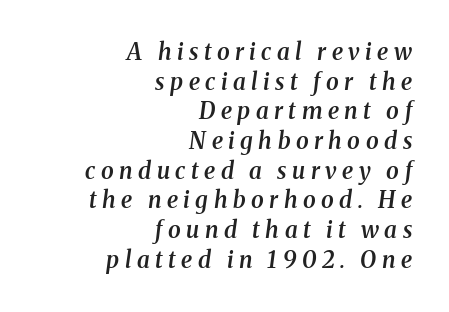
The image shows 23 px text type, italic (leaning right); set right-aligned, normal line spacing (1.29x), unusually wide letter spacing (+0.24 em), not underlined.
